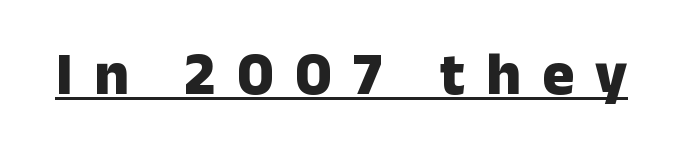
{"serif": "no", "italic": "no", "bold": "yes", "weight": "heavy", "width": "normal", "stroke_contrast": "low", "x_height": "medium", "monospaced": "no", "underline": "yes", "letter_spacing": "wide", "letter_spacing_em": 0.35, "glyph_px": 60}
